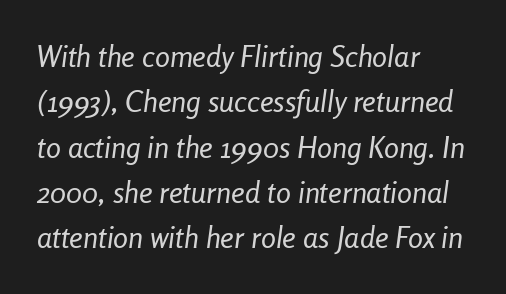
Whoever set this chose a conventional vertical rhythm. Heft: none added — not bold. The text carries the slant typical of an italic or oblique font. The paragraph shown leans on its left margin. Only glyphs here, with clear space below each row.
